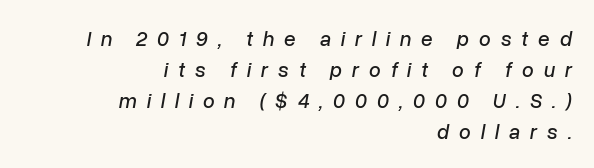
{"italic": "yes", "lean": "right", "slant_degrees": 10, "underline": "no", "align": "right", "line_spacing": "normal", "line_spacing_ratio": 1.47, "letter_spacing": "wide", "letter_spacing_em": 0.47, "glyph_px": 21}
